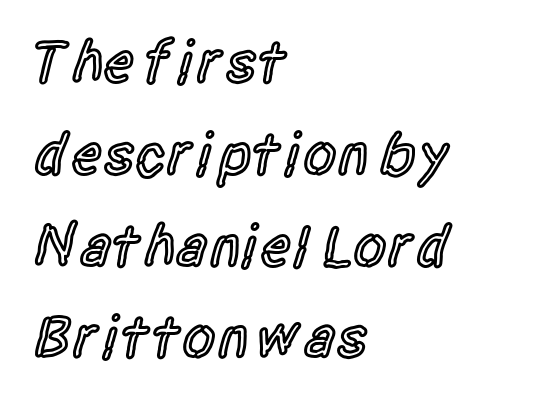
Q: Is the text bold? A: Semi-bold.
Q: Is the text italic (slanted)? A: Yes.
Q: Is the typeface a serif or a sans-serif typeface? A: Sans-serif.
Q: Is the text underlined? A: No.
Q: How is the paragraph aligned? A: Left-aligned.
Q: Is the spacing between letters normal or unusually wide? A: Normal.
Q: Is the spacing between lines tight, normal or loose? A: Normal.
Q: Width (condensed, normal, or wide)? A: Condensed.
Q: x-height? A: Large.
Q: Monospaced? A: No.
